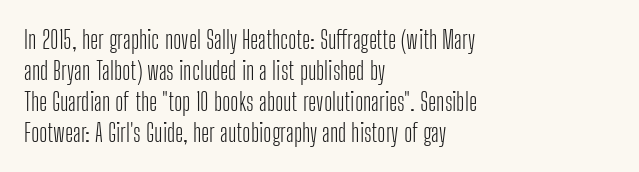
The image shows 25 px text type, upright; set left-aligned, line spacing 1.24x, normal letter spacing, not underlined.
